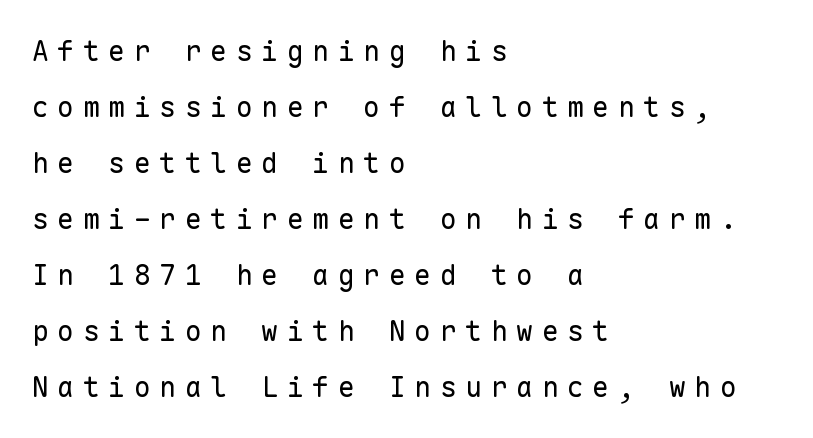
The image shows 28 px regular-weight sans-serif type, upright, monospaced; set left-aligned, loose line spacing (2.0x), unusually wide letter spacing (+0.31 em), not underlined; low stroke contrast and a medium x-height.
